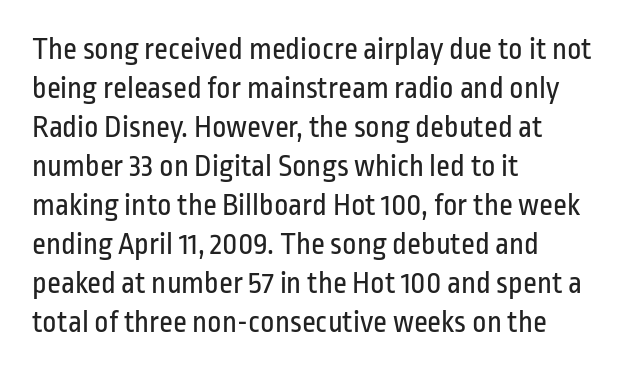
Vertical spacing — default. What kind of face is this? One without serifs — a sans. Counters stay open thanks to moderate or lighter strokes. Designer's note — italics off, roman on. This rendering uses left alignment, leaving the right contour irregular. The passage shown is not underscored anywhere.
